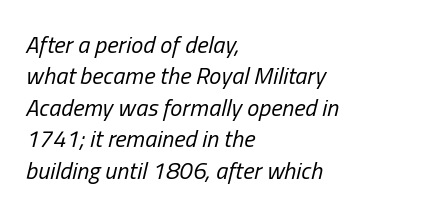
{"italic": "yes", "lean": "right", "slant_degrees": 13, "bold": "no", "underline": "no", "align": "left", "line_spacing": "normal", "line_spacing_ratio": 1.31, "letter_spacing": "normal", "letter_spacing_em": 0.0, "glyph_px": 24}
